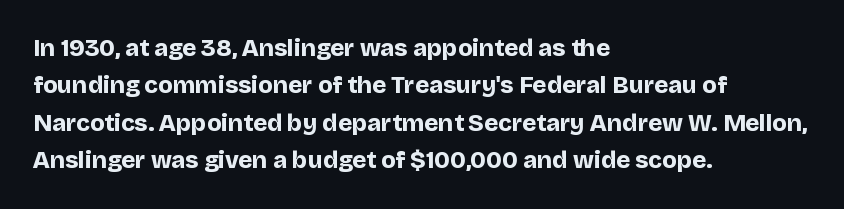
Underline: absent. Strokes here are thick enough to call this a true bold. This block has exactly the height ordinary leading produces. Standard letterfit; no display-style spreading of the glyphs. The lines are quadded left.
